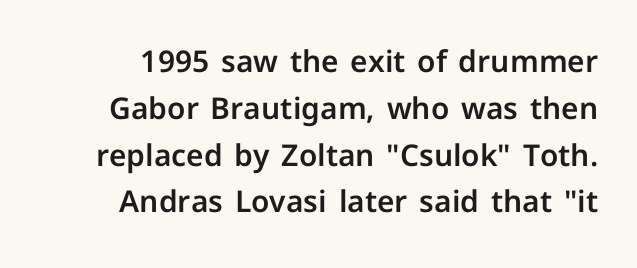
Any mark beneath the type? The region is blank. One glance says typical: line gaps are just what's usual. This sample uses an upright cut, with every glyph sitting square on the baseline. The typeface chosen for these lines omits serifs. Tracking value appears to be zero — textbook default spacing.
